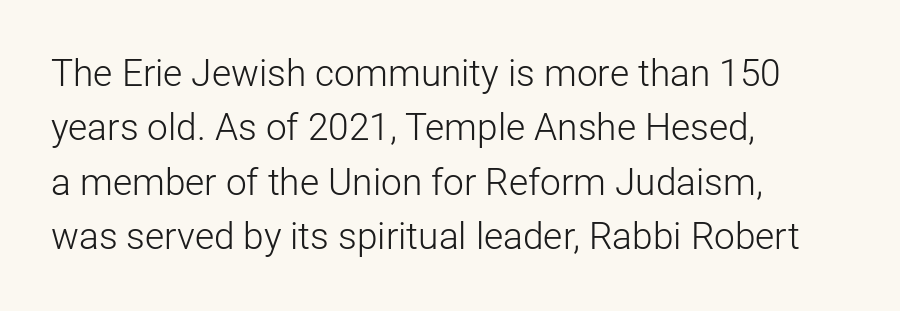
Q: Is the text bold? A: No.
Q: Is the text italic (slanted)? A: No, it is upright.
Q: Is the typeface a serif or a sans-serif typeface? A: Sans-serif.
Q: Is the text underlined? A: No.
Q: How is the paragraph aligned? A: Left-aligned.
Q: Is the spacing between letters normal or unusually wide? A: Normal.
Q: Is the spacing between lines tight, normal or loose? A: Normal.
Q: Width (condensed, normal, or wide)? A: Normal.
Q: Stroke contrast? A: Low.
Q: x-height? A: Medium.
Q: Monospaced? A: No.
